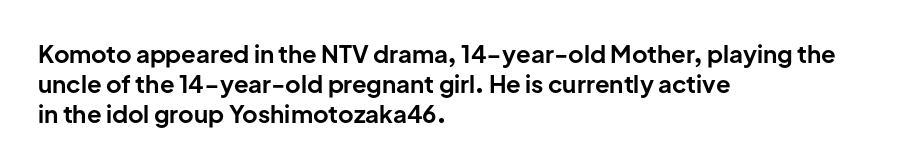
{"italic": "no", "bold": "yes", "underline": "no", "align": "left", "line_spacing_ratio": 1.24, "letter_spacing": "normal", "letter_spacing_em": 0.0, "glyph_px": 24}
